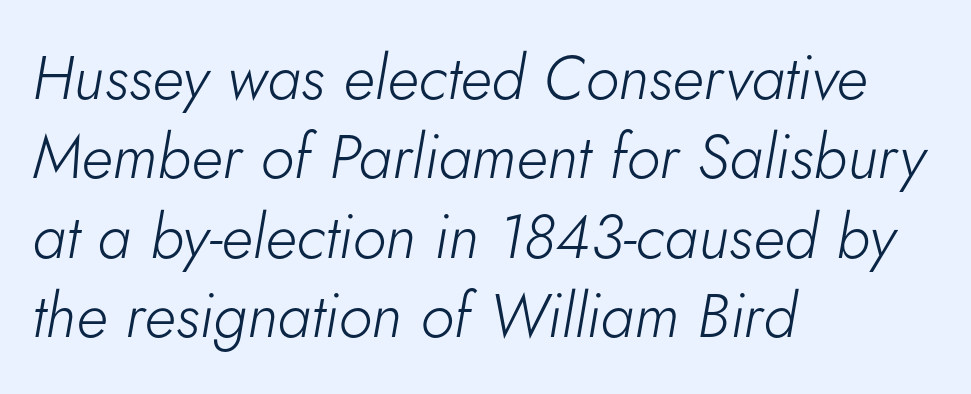
Q: Is the text bold? A: No.
Q: Is the text italic (slanted)? A: Yes, it leans right by about 5 degrees.
Q: Is the text underlined? A: No.
Q: How is the paragraph aligned? A: Left-aligned.
Q: Is the spacing between letters normal or unusually wide? A: Normal.
Q: Is the spacing between lines tight, normal or loose? A: Normal.
Q: Width (condensed, normal, or wide)? A: Normal.
Q: Stroke contrast? A: Low.
Q: x-height? A: Small.
Q: Monospaced? A: No.
